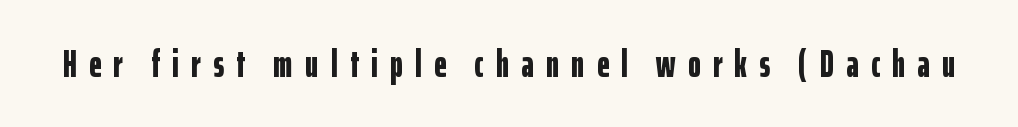
The image shows 39 px bold, condensed sans-serif type, upright; set unusually wide letter spacing (+0.31 em), not underlined; low stroke contrast and a medium x-height.
